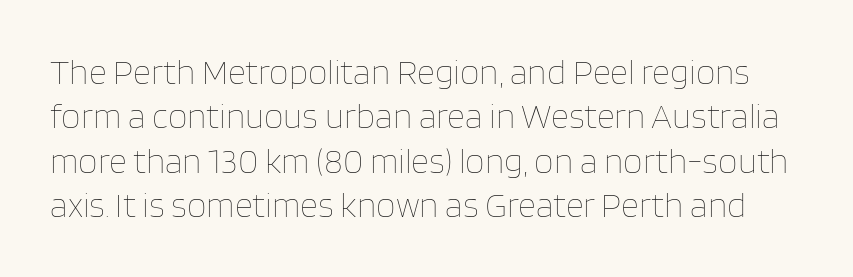
The image shows 35 px thin type, upright; set normal line spacing (1.27x), normal letter spacing, not underlined; low stroke contrast and a large x-height.
